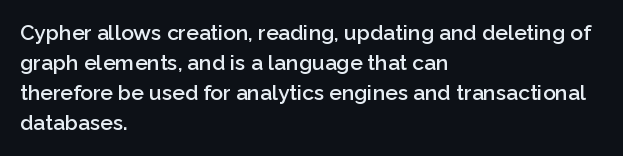
{"italic": "no", "bold": "semi", "underline": "no", "align": "left", "line_spacing": "normal", "line_spacing_ratio": 1.43, "letter_spacing": "normal", "letter_spacing_em": 0.0, "glyph_px": 21}
